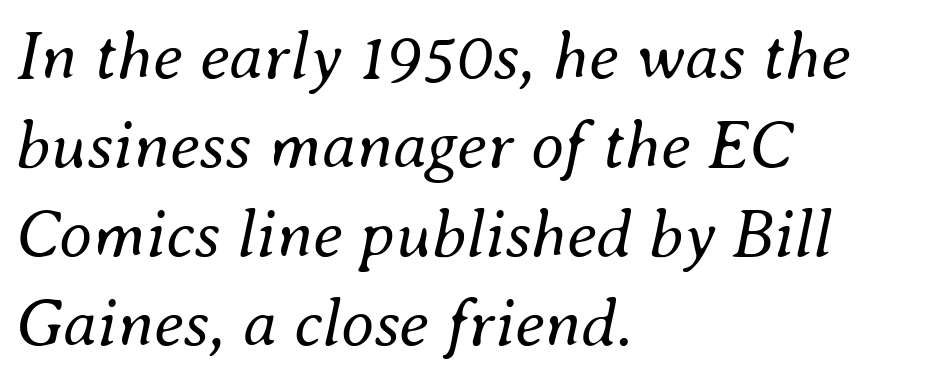
{"italic": "yes", "lean": "right", "slant_degrees": 8, "bold": "no", "weight": "regular", "width": "normal", "stroke_contrast": "medium", "x_height": "small", "monospaced": "no", "underline": "no", "align": "left", "line_spacing": "normal", "line_spacing_ratio": 1.31, "letter_spacing": "normal", "letter_spacing_em": 0.0, "glyph_px": 68}
